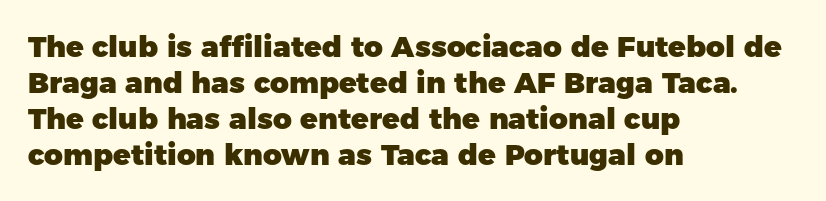
{"serif": "no", "italic": "no", "bold": "yes", "weight": "heavy", "width": "normal", "stroke_contrast": "low", "x_height": "medium", "monospaced": "no", "underline": "no", "align": "left", "line_spacing_ratio": 1.24, "letter_spacing": "normal", "letter_spacing_em": 0.0, "glyph_px": 29}
